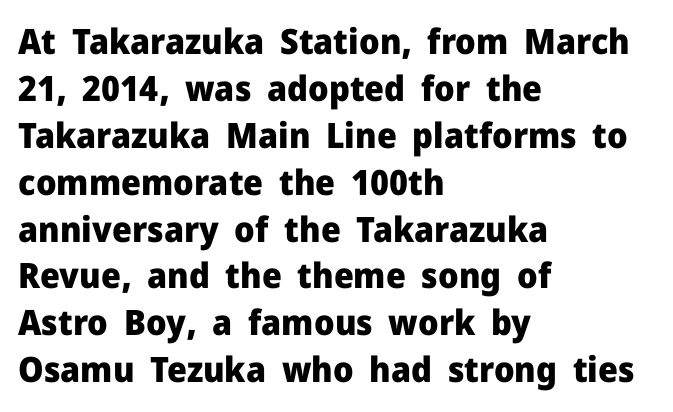
The image shows 35 px heavy sans-serif type, upright; set left-aligned, normal line spacing (1.34x), normal letter spacing, not underlined; low stroke contrast and a medium x-height.
